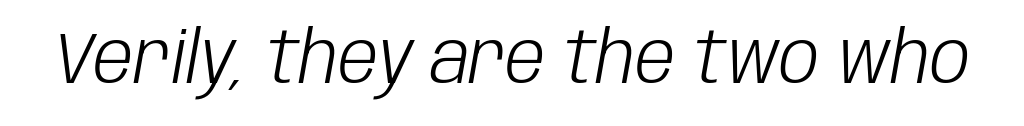
The image shows 72 px light, condensed type, italic (leaning right); set normal letter spacing, not underlined; low stroke contrast and a large x-height.
